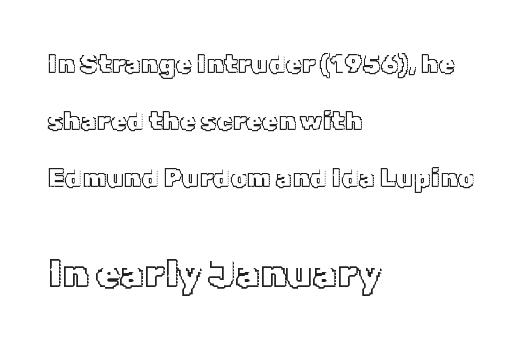
Q: Is the text italic (slanted)? A: No, it is upright.
Q: Is the text underlined? A: No.
Q: How is the paragraph aligned? A: Left-aligned.
Q: Is the spacing between letters normal or unusually wide? A: Normal.
Q: Is the spacing between lines tight, normal or loose? A: Loose.
Q: Which block of text is set in a larger size, the first (top) or the second (bottom)? A: The second (bottom) one.
Q: Width (condensed, normal, or wide)? A: Normal.
Q: x-height? A: Medium.
Q: Monospaced? A: No.
